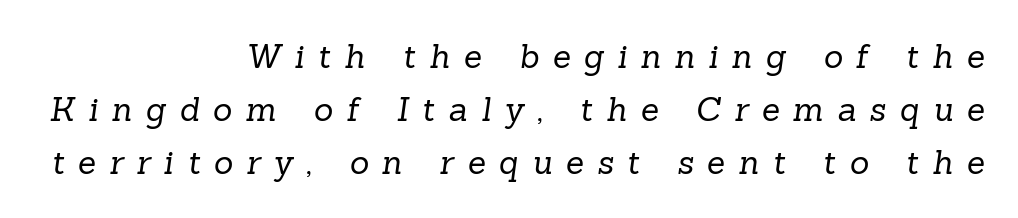
{"serif": "yes", "bold": "no", "weight": "regular", "width": "normal", "stroke_contrast": "low", "x_height": "medium", "monospaced": "no", "underline": "no", "align": "right", "line_spacing": "normal", "line_spacing_ratio": 1.6, "letter_spacing": "wide", "letter_spacing_em": 0.41, "glyph_px": 33}
